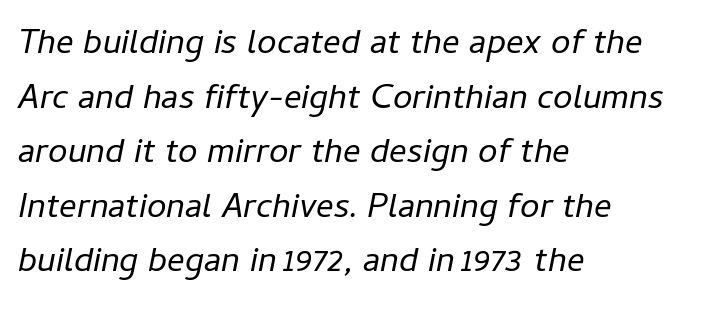
The words here are not underlined. Think of a printed novel: that variable character pitch is what you see here. Does the leading feel generous? No, just average. There is no visible air inserted between adjacent glyphs. Teacher's note: observe the even left margin — that is flush-left alignment.
